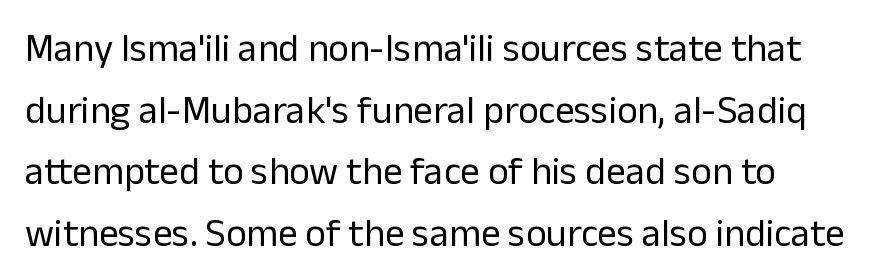
Q: Is the text bold? A: No.
Q: Is the text italic (slanted)? A: No, it is upright.
Q: Is the typeface a serif or a sans-serif typeface? A: Sans-serif.
Q: Is the text underlined? A: No.
Q: Is the spacing between letters normal or unusually wide? A: Normal.
Q: Is the spacing between lines tight, normal or loose? A: Normal.
Q: Width (condensed, normal, or wide)? A: Normal.
Q: Stroke contrast? A: Low.
Q: x-height? A: Medium.
Q: Monospaced? A: No.
